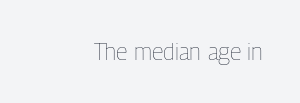
The image shows 23 px text type, upright; set right-aligned, normal letter spacing, not underlined.
